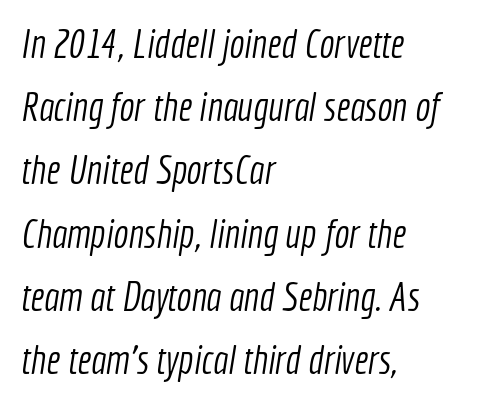
The image shows 40 px light, condensed sans-serif type; set left-aligned, normal line spacing (1.58x), normal letter spacing, not underlined; a medium x-height.
